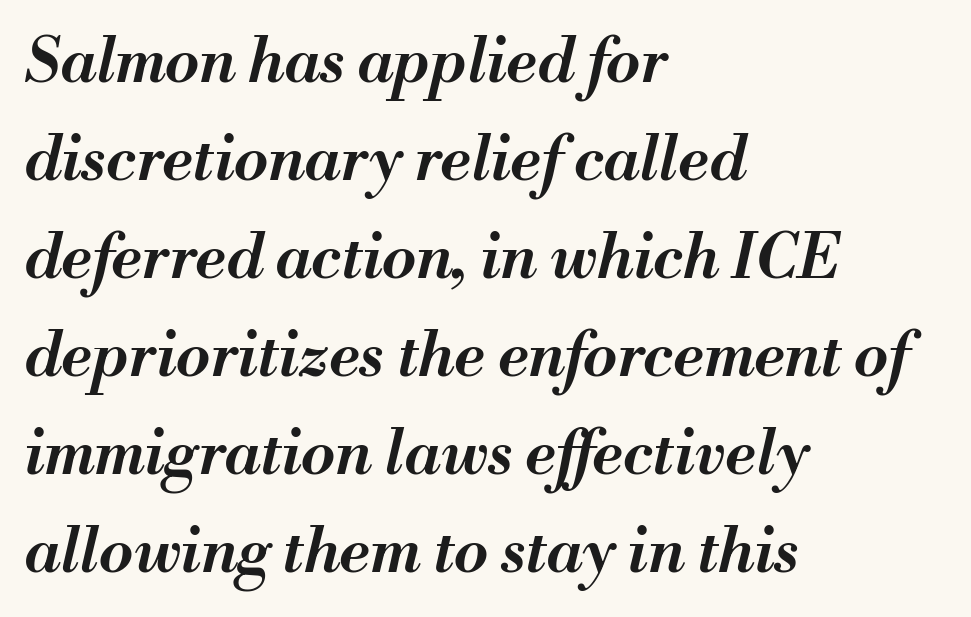
Spacing verdict: proportional, widths tailored to each character. The line texture is even and compact thanks to regular tracking. Quick note: underline off. Rendered with sloped, italic letterforms. Line spacing here is normal.
